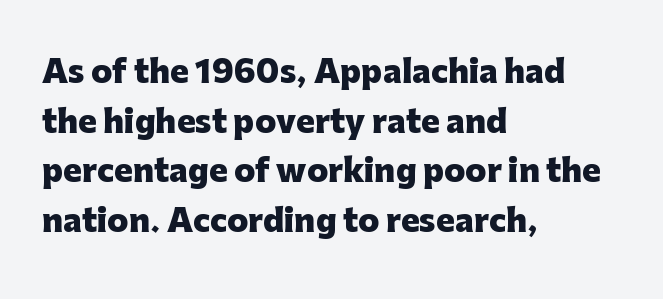
{"serif": "no", "italic": "no", "bold": "yes", "weight": "heavy", "width": "normal", "stroke_contrast": "low", "x_height": "medium", "monospaced": "no", "underline": "no", "align": "left", "line_spacing": "normal", "line_spacing_ratio": 1.6, "letter_spacing": "normal", "letter_spacing_em": 0.0, "glyph_px": 31}
